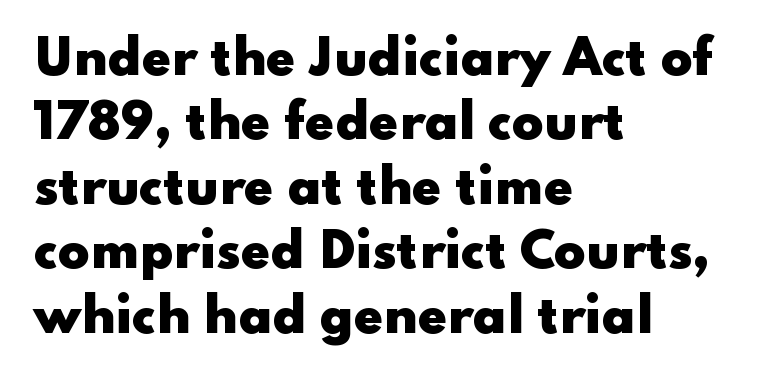
{"serif": "no", "italic": "no", "bold": "yes", "weight": "heavy", "width": "wide", "stroke_contrast": "low", "x_height": "small", "monospaced": "no", "underline": "no", "align": "left", "line_spacing": "normal", "line_spacing_ratio": 1.37, "letter_spacing": "normal", "letter_spacing_em": 0.0, "glyph_px": 47}
